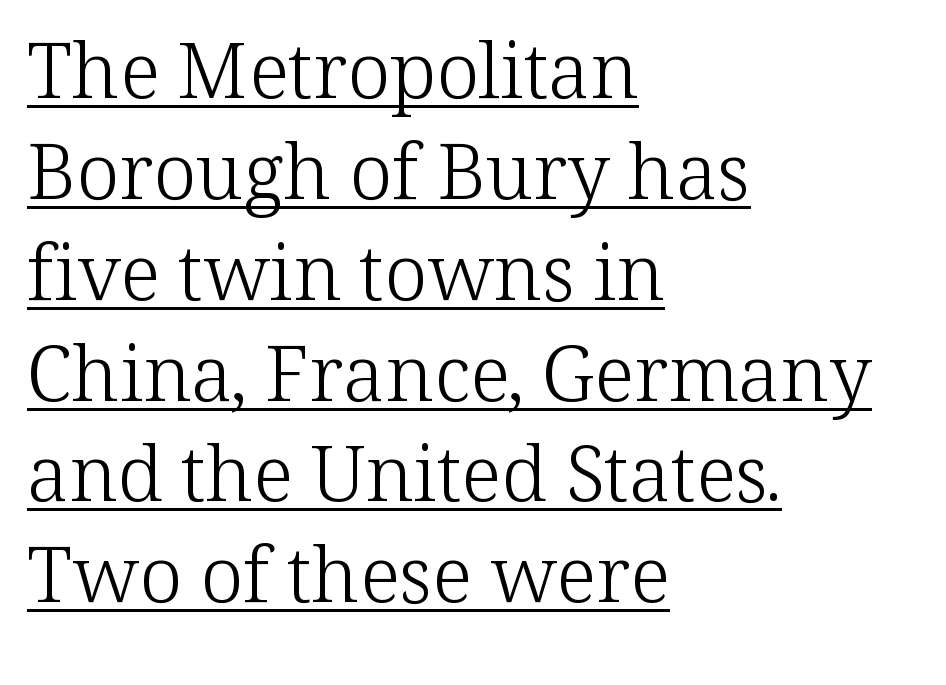
Q: Is the text bold? A: No.
Q: Is the text italic (slanted)? A: No, it is upright.
Q: Is the typeface a serif or a sans-serif typeface? A: Serif.
Q: Is the text underlined? A: Yes.
Q: How is the paragraph aligned? A: Left-aligned.
Q: Is the spacing between letters normal or unusually wide? A: Normal.
Q: Is the spacing between lines tight, normal or loose? A: Normal.
Q: Width (condensed, normal, or wide)? A: Normal.
Q: Stroke contrast? A: Low.
Q: x-height? A: Medium.
Q: Monospaced? A: No.
